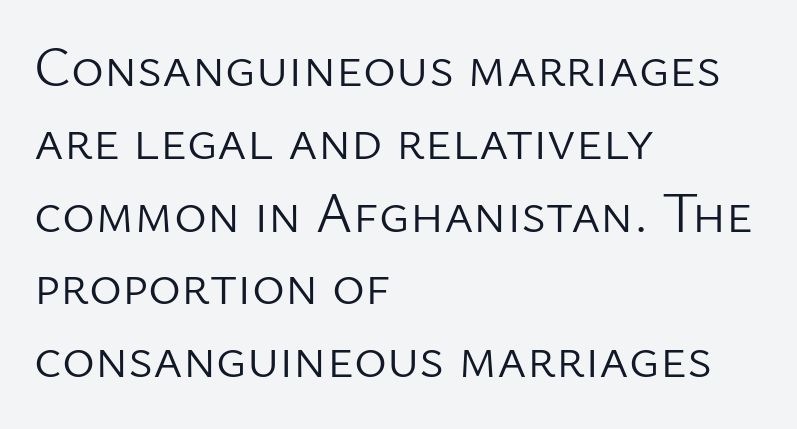
The image shows 56 px light sans-serif type, upright; set left-aligned, normal line spacing (1.3x), normal letter spacing, not underlined; low stroke contrast and a medium x-height.
